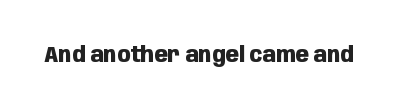
Q: Is the text bold? A: Yes.
Q: Is the text italic (slanted)? A: No, it is upright.
Q: Is the text underlined? A: No.
Q: Is the spacing between letters normal or unusually wide? A: Normal.
